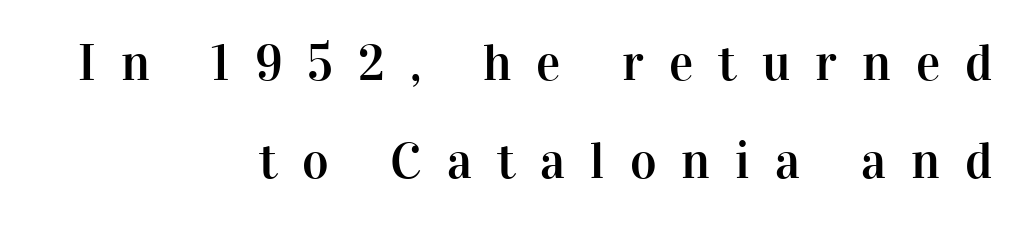
The image shows 51 px serif type, upright; set right-aligned, loose line spacing (1.93x), unusually wide letter spacing (+0.49 em), not underlined; high stroke contrast and a medium x-height.
